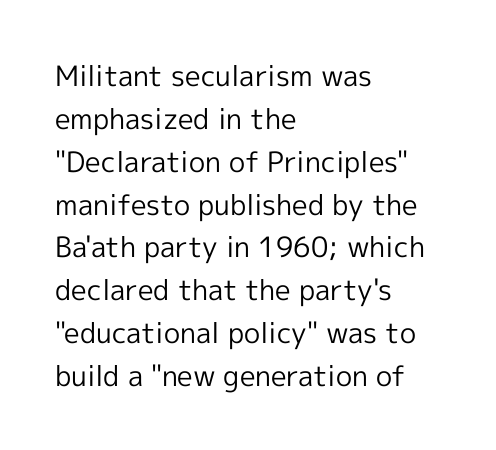
{"serif": "no", "italic": "no", "bold": "no", "weight": "regular", "width": "normal", "x_height": "medium", "monospaced": "no", "underline": "no", "align": "left", "line_spacing": "normal", "line_spacing_ratio": 1.53, "letter_spacing": "normal", "letter_spacing_em": 0.0, "glyph_px": 28}
